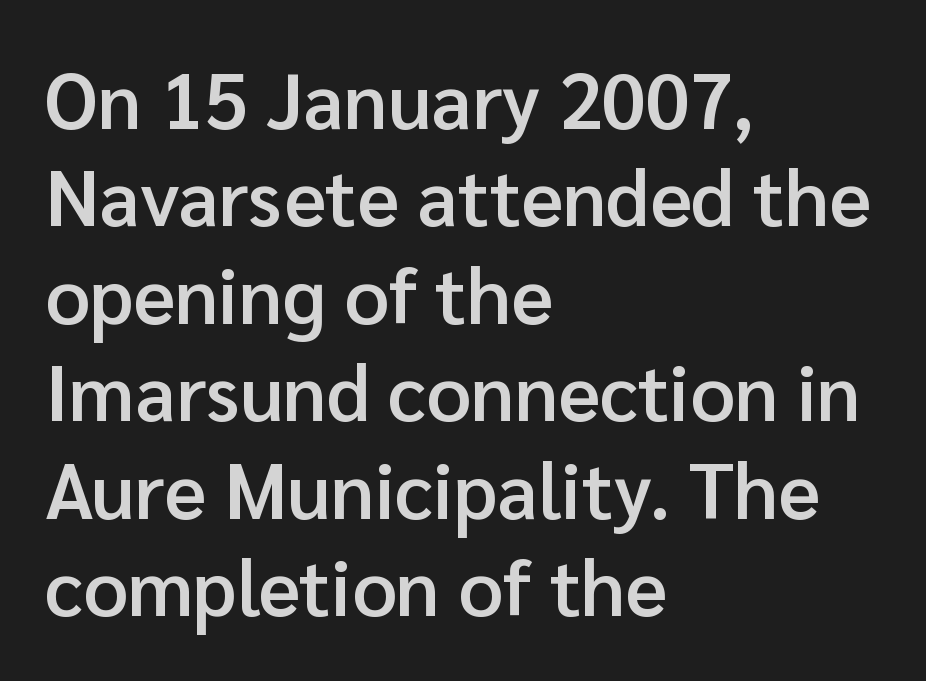
Q: Is the text bold? A: Semi-bold.
Q: Is the text italic (slanted)? A: No, it is upright.
Q: Is the typeface a serif or a sans-serif typeface? A: Sans-serif.
Q: Is the text underlined? A: No.
Q: How is the paragraph aligned? A: Left-aligned.
Q: Is the spacing between letters normal or unusually wide? A: Normal.
Q: Is the spacing between lines tight, normal or loose? A: Normal.
Q: Width (condensed, normal, or wide)? A: Normal.
Q: Stroke contrast? A: Low.
Q: x-height? A: Medium.
Q: Monospaced? A: No.
